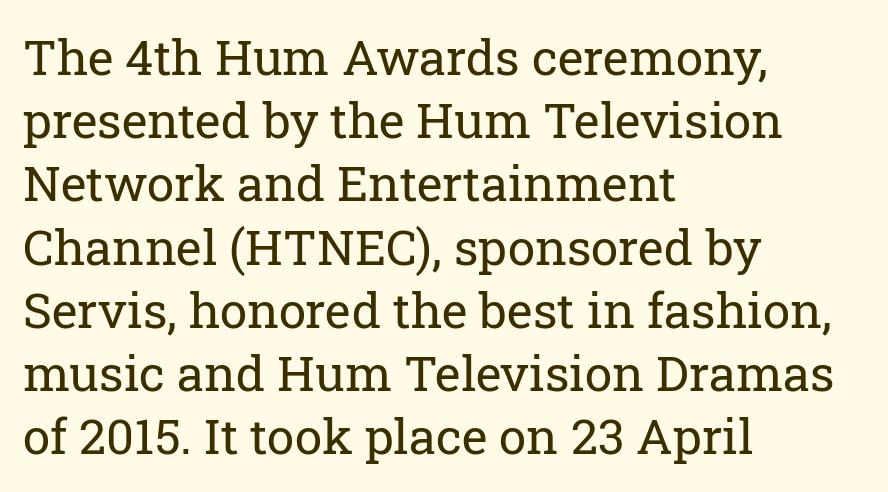
Caption: multi-line text, flush left, ragged right. Line spacing here is normal. Do the letters lean? They stand straight. Tracking here is standard; glyphs follow each other at the usual distance. No word sits above an underline.
